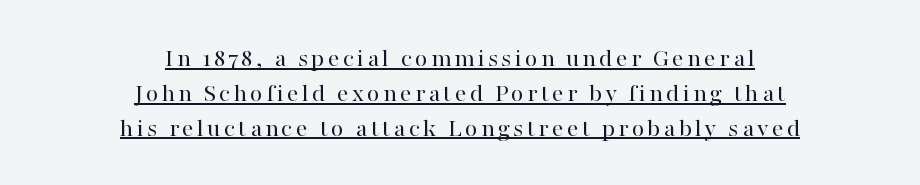
{"italic": "no", "bold": "no", "underline": "yes", "align": "center", "line_spacing": "normal", "line_spacing_ratio": 1.34, "glyph_px": 26}
